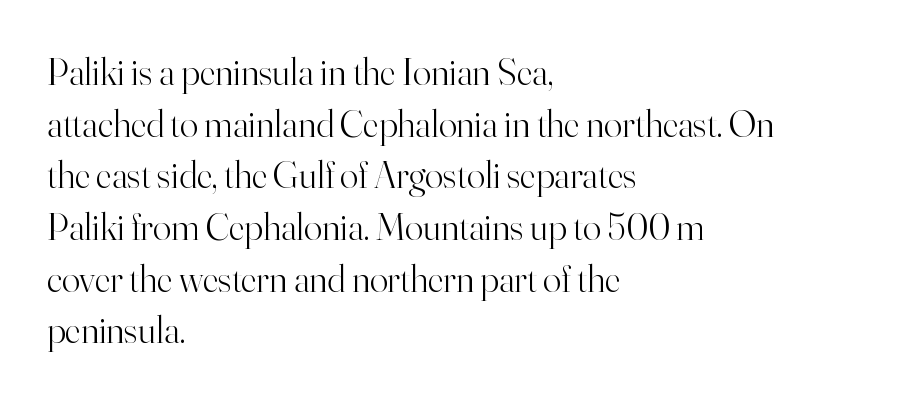
{"serif": "yes", "italic": "no", "bold": "no", "weight": "light", "width": "normal", "stroke_contrast": "high", "x_height": "small", "monospaced": "no", "underline": "no", "align": "left", "line_spacing": "normal", "line_spacing_ratio": 1.36, "letter_spacing": "normal", "letter_spacing_em": 0.0, "glyph_px": 38}
